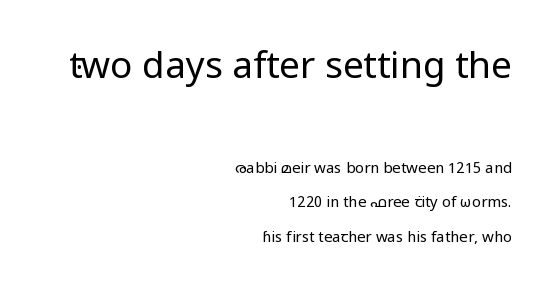
Q: Is the text bold? A: No.
Q: Is the text italic (slanted)? A: No, it is upright.
Q: Is the typeface a serif or a sans-serif typeface? A: Sans-serif.
Q: Is the text underlined? A: No.
Q: How is the paragraph aligned? A: Right-aligned.
Q: Is the spacing between letters normal or unusually wide? A: Normal.
Q: Is the spacing between lines tight, normal or loose? A: Loose.
Q: Which block of text is set in a larger size, the first (top) or the second (bottom)? A: The first (top) one.
Q: Width (condensed, normal, or wide)? A: Normal.
Q: Stroke contrast? A: Low.
Q: x-height? A: Medium.
Q: Monospaced? A: No.
